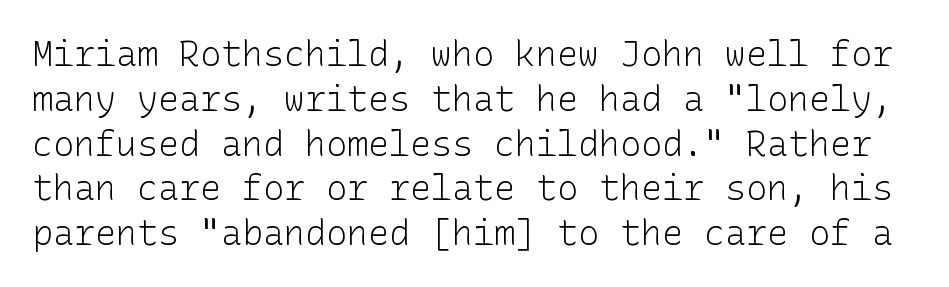
{"serif": "no", "italic": "no", "bold": "no", "weight": "light", "width": "normal", "stroke_contrast": "low", "x_height": "medium", "underline": "no", "line_spacing": "normal", "line_spacing_ratio": 1.28, "letter_spacing": "normal", "letter_spacing_em": 0.0, "glyph_px": 35}
